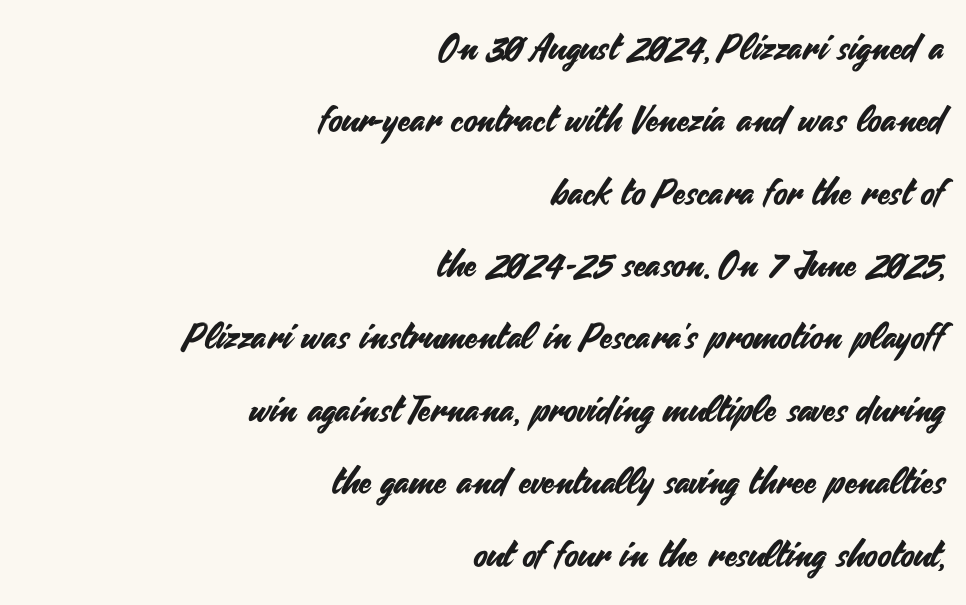
The image shows 36 px sans-serif type; set right-aligned, loose line spacing (2.01x), normal letter spacing, not underlined; medium stroke contrast and a small x-height.
